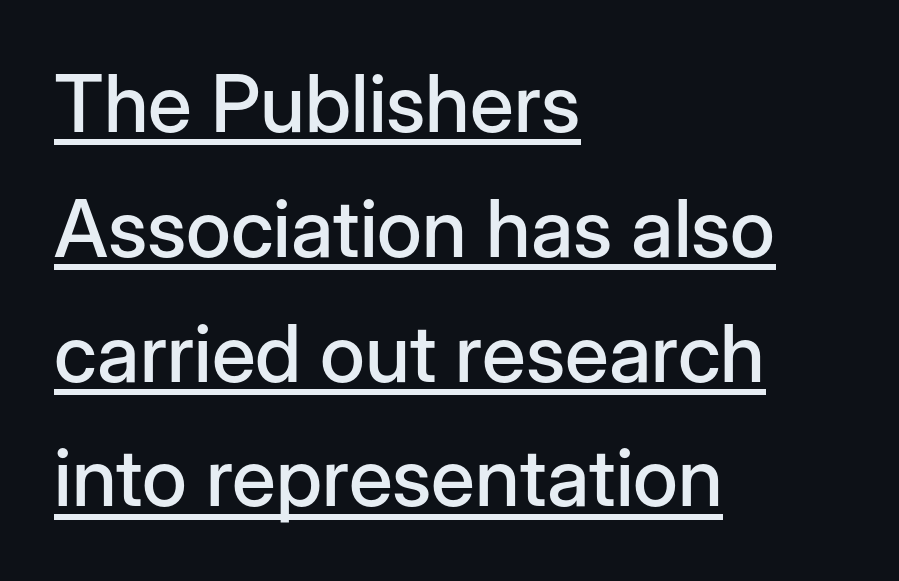
Q: Is the text italic (slanted)? A: No, it is upright.
Q: Is the typeface a serif or a sans-serif typeface? A: Sans-serif.
Q: Is the text underlined? A: Yes.
Q: How is the paragraph aligned? A: Left-aligned.
Q: Is the spacing between letters normal or unusually wide? A: Normal.
Q: Is the spacing between lines tight, normal or loose? A: Normal.
Q: Width (condensed, normal, or wide)? A: Normal.
Q: Stroke contrast? A: Low.
Q: x-height? A: Medium.
Q: Monospaced? A: No.
